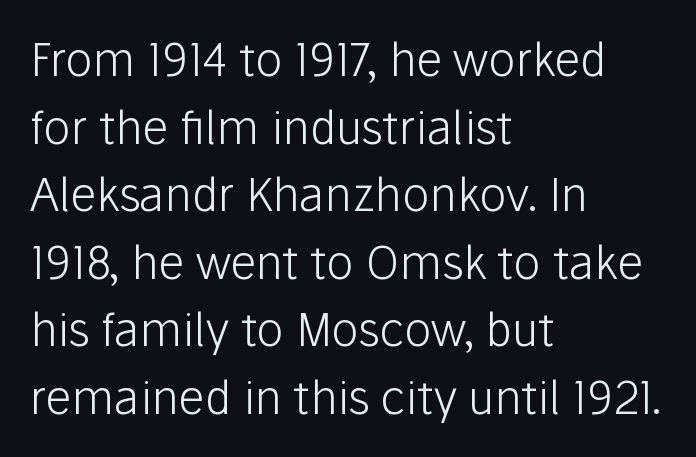
The gaps between neighbouring characters are ordinary and unremarkable. The gap between lines stays unmarked. Nope, not italic — everything's standing straight. A typesetter would label this face a sans. This reads as an unemphasized weight, regular at the heaviest. Baseline-to-baseline distance is the conventional proportion of letter height.
